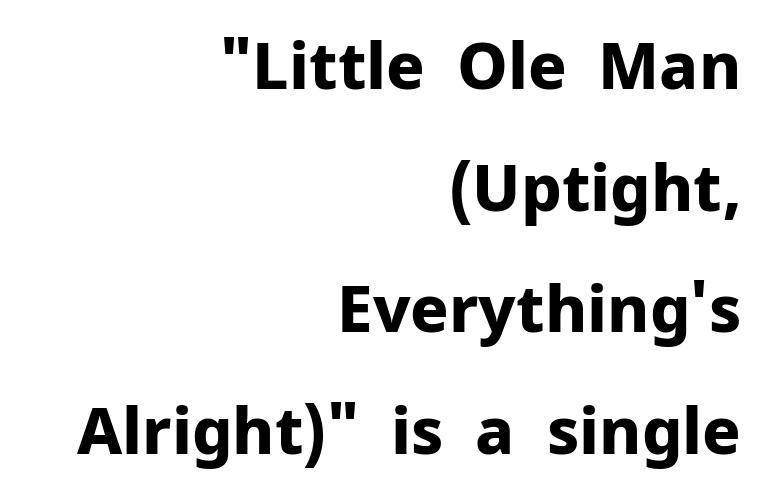
A flush-right, rag-left setting is used for this passage. Here the designer chose a conventional face with non-uniform glyph widths. Emphasis by weight is at full strength: bold. This is sans-serif lettering, the kind often seen on screens and signage. The rendering uses a large line-height, opening up the rows. Glance below the letters and you will spot only blank space.
